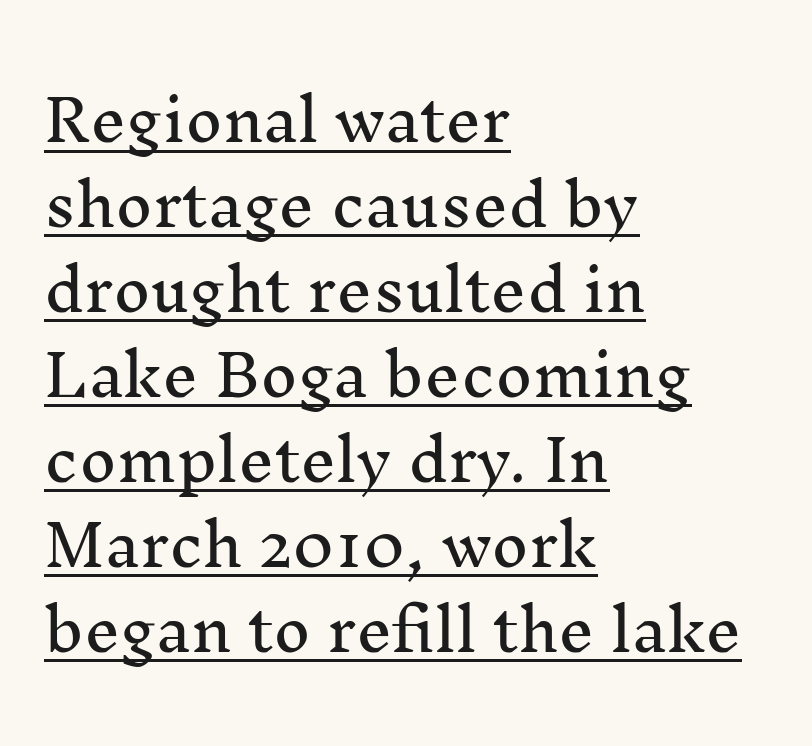
This block has exactly the height ordinary leading produces. Leftover space on each line is placed entirely after the last word. This sample has the flowing, uneven cadence of proportional lettering. Short note: letters normally spaced.
